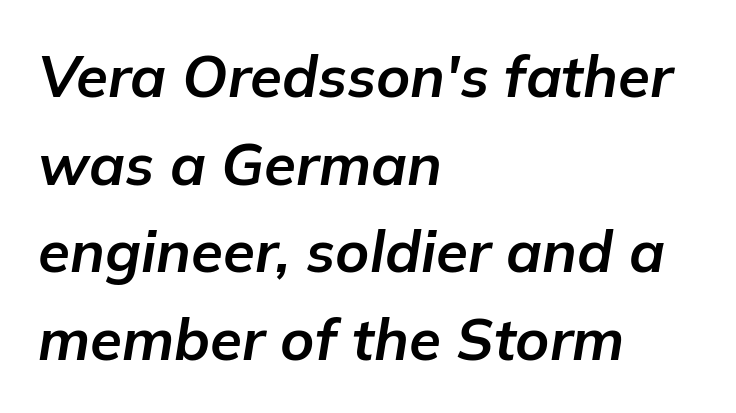
Q: Is the text bold? A: Yes.
Q: Is the text italic (slanted)? A: Yes, it leans right by about 9 degrees.
Q: Is the text underlined? A: No.
Q: How is the paragraph aligned? A: Left-aligned.
Q: Is the spacing between letters normal or unusually wide? A: Normal.
Q: Is the spacing between lines tight, normal or loose? A: Normal.
Q: Width (condensed, normal, or wide)? A: Normal.
Q: Stroke contrast? A: Low.
Q: x-height? A: Medium.
Q: Monospaced? A: No.
